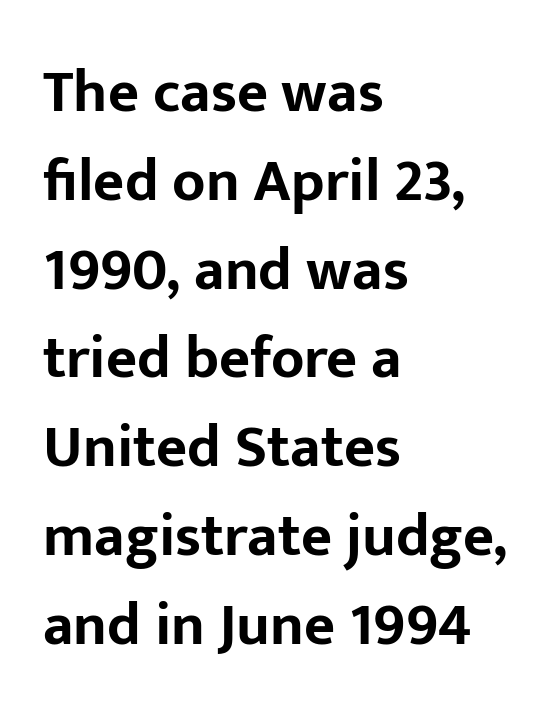
Q: Is the text bold? A: Yes.
Q: Is the text italic (slanted)? A: No, it is upright.
Q: Is the typeface a serif or a sans-serif typeface? A: Sans-serif.
Q: Is the text underlined? A: No.
Q: How is the paragraph aligned? A: Left-aligned.
Q: Is the spacing between letters normal or unusually wide? A: Normal.
Q: Is the spacing between lines tight, normal or loose? A: Normal.
Q: Width (condensed, normal, or wide)? A: Normal.
Q: Stroke contrast? A: Low.
Q: x-height? A: Medium.
Q: Monospaced? A: No.
